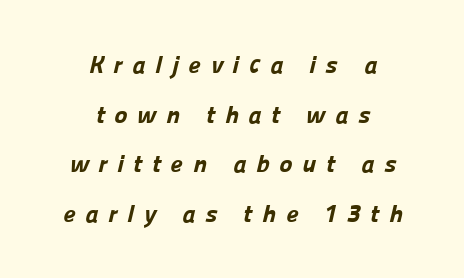
{"bold": "yes", "underline": "no", "align": "center", "line_spacing": "loose", "line_spacing_ratio": 1.99, "letter_spacing": "wide", "letter_spacing_em": 0.39, "glyph_px": 25}
